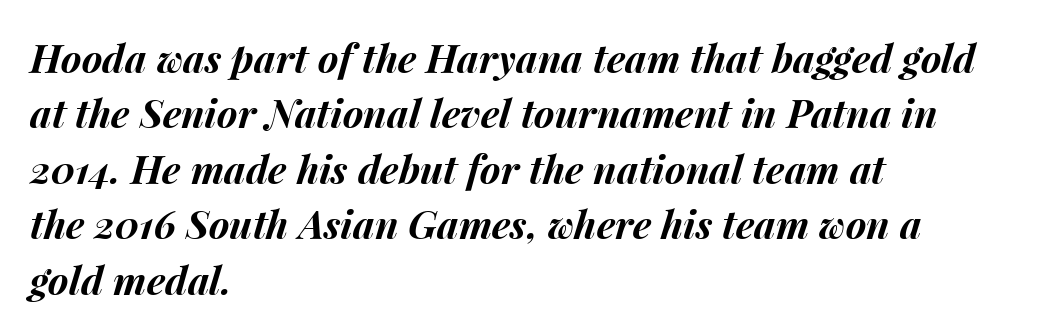
Q: Is the text bold? A: Yes.
Q: Is the text italic (slanted)? A: Yes, it leans right by about 15 degrees.
Q: Is the text underlined? A: No.
Q: How is the paragraph aligned? A: Left-aligned.
Q: Is the spacing between letters normal or unusually wide? A: Normal.
Q: Is the spacing between lines tight, normal or loose? A: Normal.
Q: Width (condensed, normal, or wide)? A: Normal.
Q: Stroke contrast? A: Medium.
Q: x-height? A: Medium.
Q: Monospaced? A: No.
